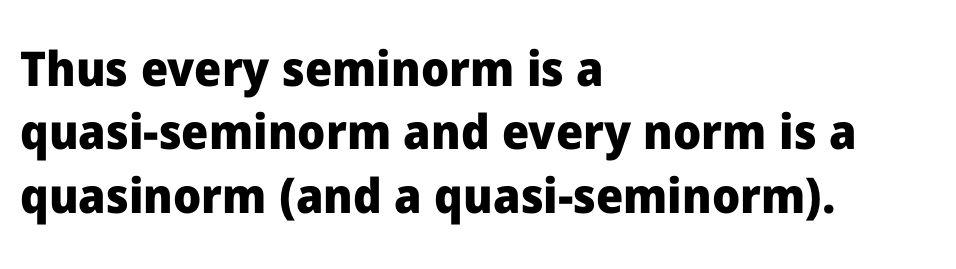
Between one letter and the next there's only the usual sliver of space. The ragged edge is on the right, which tells us the setting is flush left. Is this a fixed-width face? No — the glyphs have proportional, varying widths. Baseline-to-baseline distance is the conventional proportion of letter height. Honestly, there is no underline to notice here at all. Heft: maximum for text — a bold.
